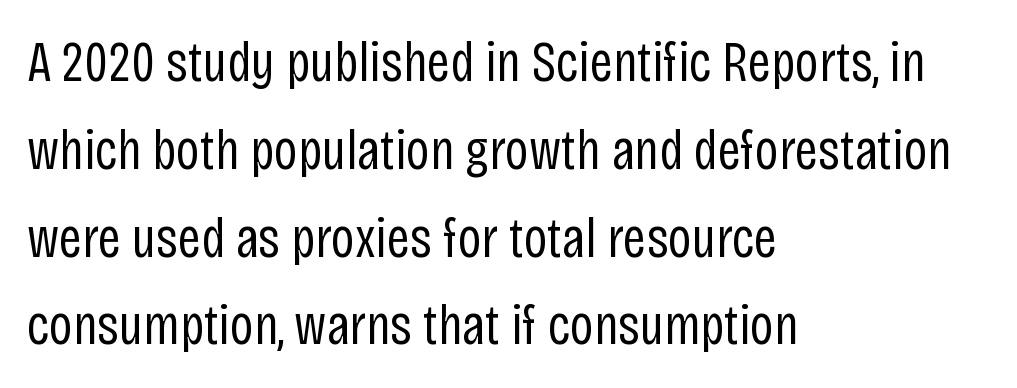
Q: Is the text bold? A: No.
Q: Is the text italic (slanted)? A: No, it is upright.
Q: Is the typeface a serif or a sans-serif typeface? A: Sans-serif.
Q: Is the text underlined? A: No.
Q: How is the paragraph aligned? A: Left-aligned.
Q: Is the spacing between letters normal or unusually wide? A: Normal.
Q: Is the spacing between lines tight, normal or loose? A: Normal.
Q: Width (condensed, normal, or wide)? A: Condensed.
Q: Stroke contrast? A: Low.
Q: x-height? A: Large.
Q: Monospaced? A: No.
